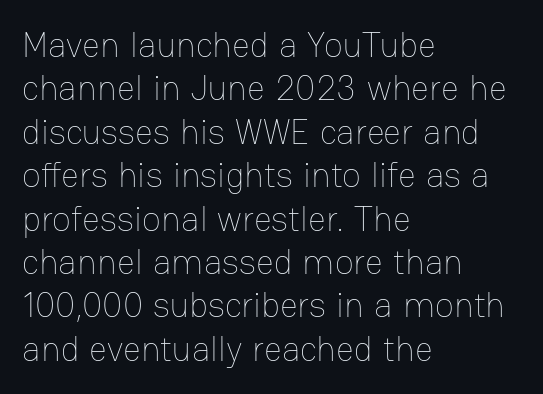
The image shows 35 px thin type, upright; set left-aligned, line spacing 1.24x, normal letter spacing, not underlined; low stroke contrast and a medium x-height.
